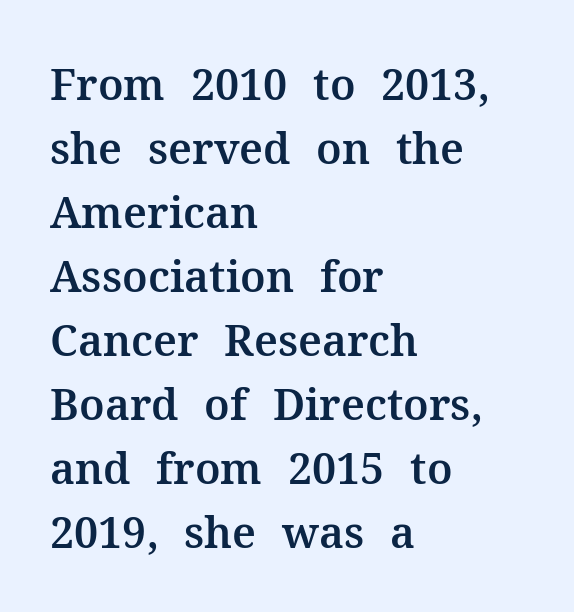
Q: Is the text italic (slanted)? A: No, it is upright.
Q: Is the typeface a serif or a sans-serif typeface? A: Serif.
Q: Is the text underlined? A: No.
Q: How is the paragraph aligned? A: Left-aligned.
Q: Is the spacing between letters normal or unusually wide? A: Normal.
Q: Is the spacing between lines tight, normal or loose? A: Normal.
Q: Width (condensed, normal, or wide)? A: Normal.
Q: Stroke contrast? A: Medium.
Q: x-height? A: Medium.
Q: Monospaced? A: No.
